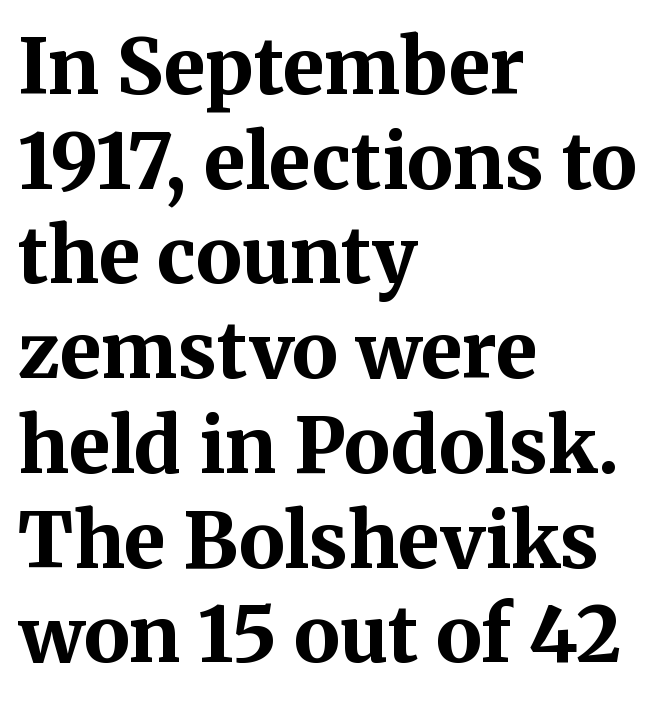
The image shows 77 px bold serif type, upright; set left-aligned, line spacing 1.23x, normal letter spacing, not underlined; medium stroke contrast and a medium x-height.
